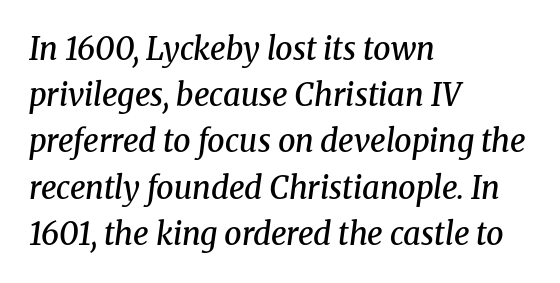
{"serif": "yes", "italic": "yes", "lean": "right", "slant_degrees": 8, "bold": "semi", "weight": "semibold", "width": "normal", "stroke_contrast": "medium", "x_height": "medium", "monospaced": "no", "underline": "no", "align": "left", "line_spacing": "normal", "line_spacing_ratio": 1.49, "letter_spacing": "normal", "letter_spacing_em": 0.0, "glyph_px": 31}
